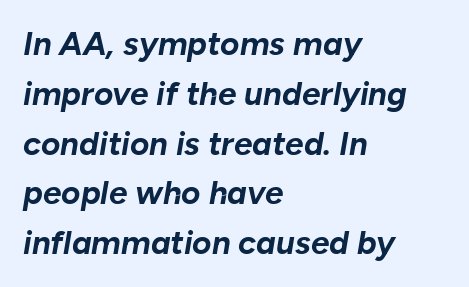
Words appear dense and cohesive because spacing is normal. No word sits above an underline. Summary of vertical rhythm: regular, with standard interline spacing. The rendering uses natural spacing where letterforms have individual widths.
